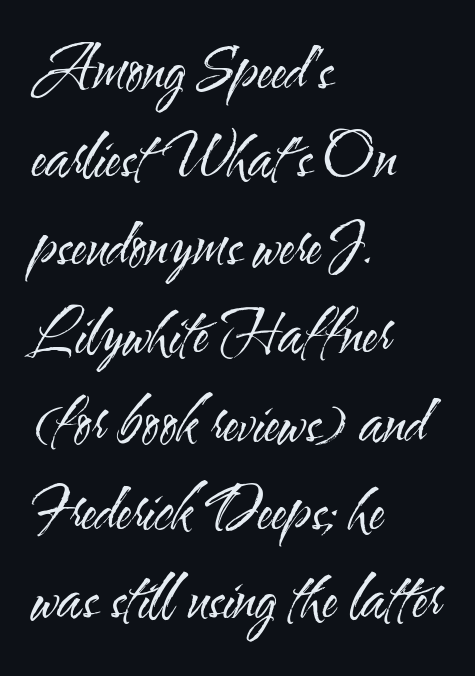
The image shows 58 px regular-weight, condensed sans-serif type; set left-aligned, normal line spacing (1.52x), normal letter spacing, not underlined; medium stroke contrast and a small x-height.
